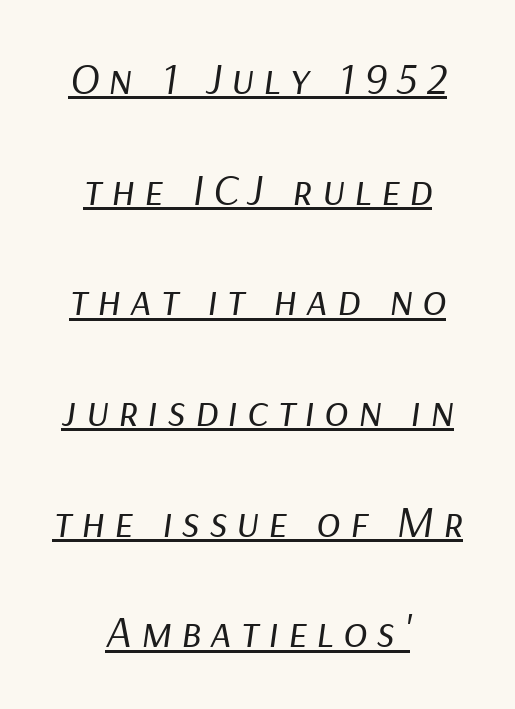
These glyphs show unthickened strokes, regular width or finer. Compared with typical paragraphs, the rows here are farther apart. A typesetter would call this proportional, since set widths differ per character. Notice how the passage keeps no hard edge, just a central spine. The face used here is rendered with a markedly widened letterfit.
